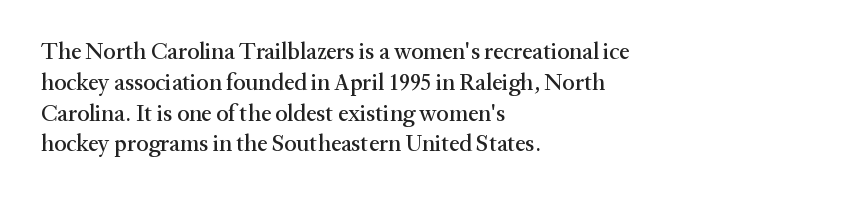
The glyphs are unaccompanied by any horizontal stroke below them. Quick note: not italic, upright. Each word holds together tightly as a unit, with standard inter-letter gaps. The paragraph shown leans on its left margin. Does the leading feel generous? No, just average.
